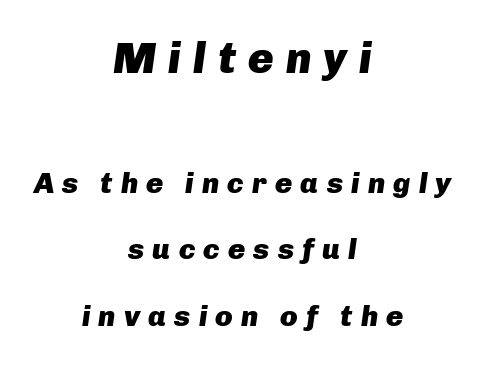
{"italic": "yes", "lean": "right", "slant_degrees": 8, "bold": "yes", "weight": "heavy", "width": "normal", "stroke_contrast": "low", "x_height": "medium", "monospaced": "no", "underline": "no", "align": "center", "line_spacing": "loose", "line_spacing_ratio": 2.29, "letter_spacing": "wide", "letter_spacing_em": 0.28, "larger_block": "first", "size_ratio": 1.48, "glyph_px": 43}
